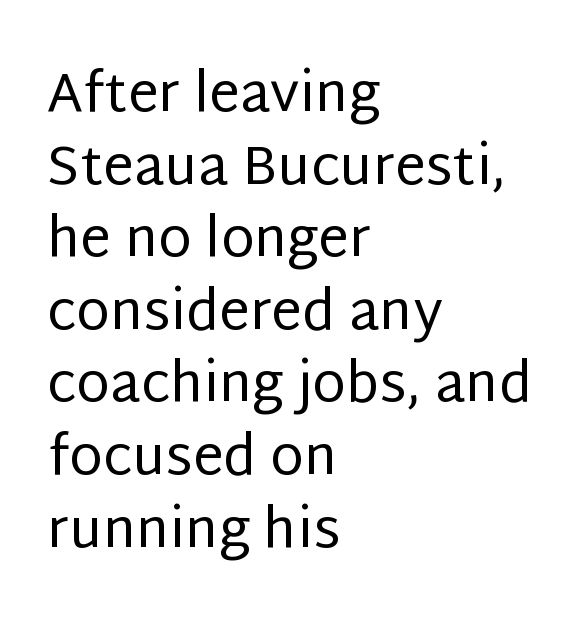
{"serif": "no", "italic": "no", "bold": "no", "weight": "regular", "width": "normal", "stroke_contrast": "low", "x_height": "large", "monospaced": "no", "underline": "no", "align": "left", "line_spacing": "normal", "line_spacing_ratio": 1.32, "letter_spacing": "normal", "letter_spacing_em": 0.0, "glyph_px": 55}
